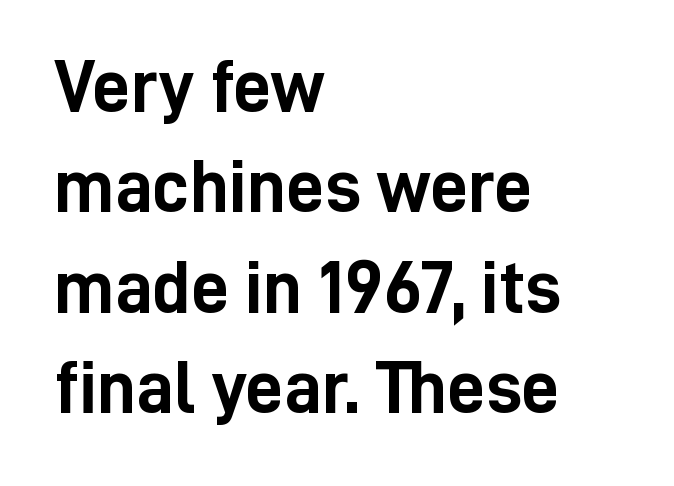
The passage shown is emphatically bold. Looks like regular typesetting: each glyph gets only the width it needs. No italicization has been applied; the sample stays upright. The horizontal fit of the characters is conventional and even. Regular leading. These lines stack with their left ends in a neat column.
